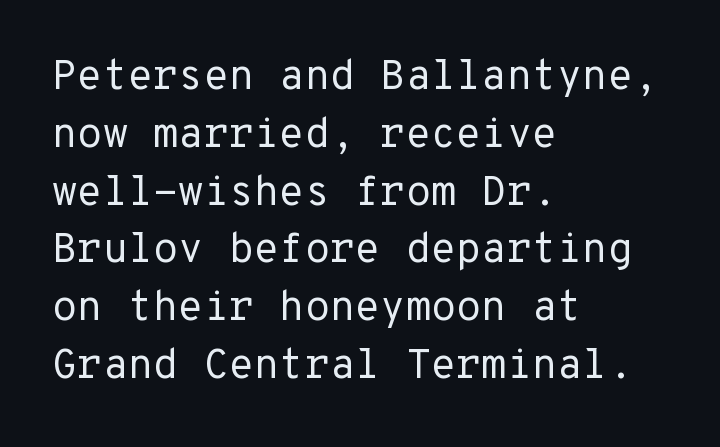
{"serif": "no", "italic": "no", "bold": "no", "weight": "regular", "width": "normal", "stroke_contrast": "low", "x_height": "medium", "underline": "no", "align": "left", "line_spacing": "normal", "line_spacing_ratio": 1.41, "letter_spacing": "normal", "letter_spacing_em": 0.0, "glyph_px": 41}
